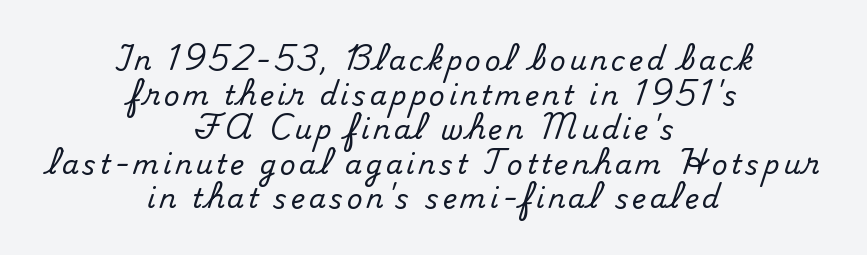
Q: Is the text italic (slanted)? A: Yes.
Q: Is the text underlined? A: No.
Q: How is the paragraph aligned? A: Centered.
Q: Is the spacing between lines tight, normal or loose? A: Normal.
